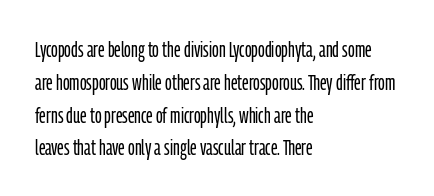
{"italic": "no", "bold": "no", "underline": "no", "align": "left", "line_spacing": "normal", "line_spacing_ratio": 1.49, "letter_spacing": "normal", "letter_spacing_em": 0.0, "glyph_px": 22}
